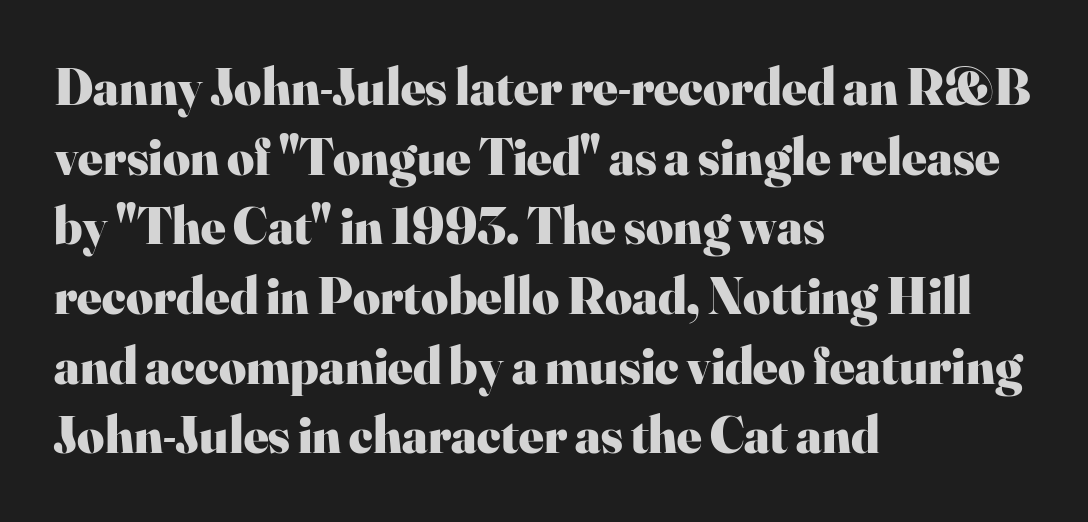
The image shows 52 px heavy serif type, upright; set left-aligned, normal line spacing (1.34x), normal letter spacing, not underlined; high stroke contrast and a small x-height.
